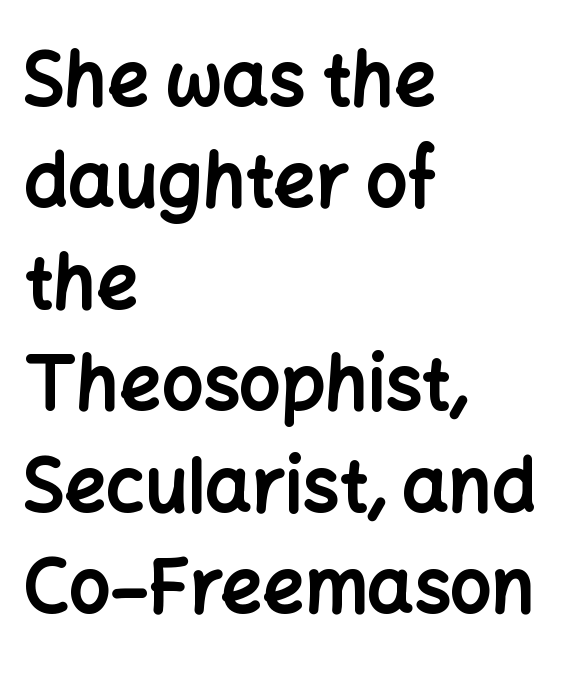
These lines are set flush left with a ragged right edge. Characters remain perfectly vertical along every line. Compared with typical paragraphs, the rows here are spaced about the same. I'd describe the lettering as bold — thick and assertive. Tracking here is standard; glyphs follow each other at the usual distance. The gap between lines stays unmarked.
